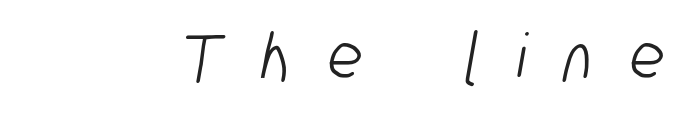
The image shows 70 px light, condensed sans-serif type; set unusually wide letter spacing (+0.5 em), not underlined; low stroke contrast and a medium x-height.
